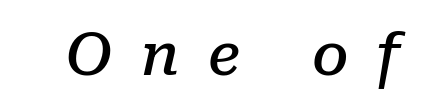
Each row of text sits above clean, open space. The font is running at a semibold setting, under full bold. Does extra space separate the letters? Yes, quite a lot of it. Compared with ordinary roman type, these characters are visibly tilted. Stroke terminals: seriffed.
